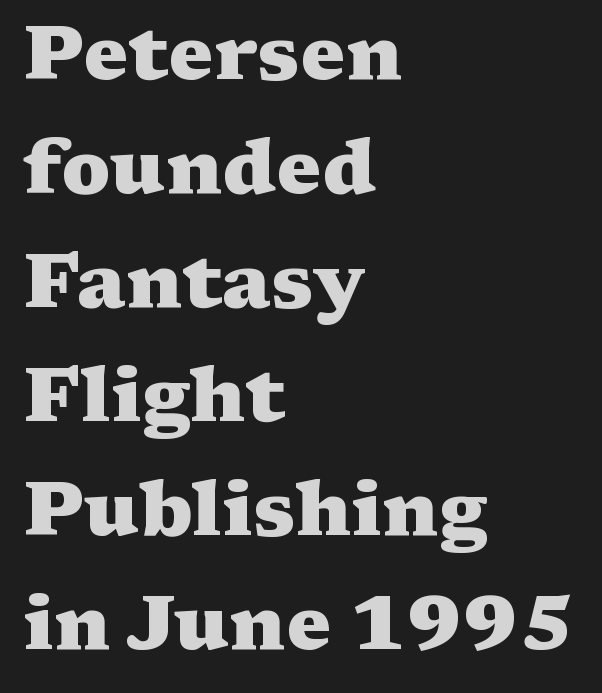
The image shows 76 px heavy, wide serif type, upright; set left-aligned, normal line spacing (1.5x), normal letter spacing, not underlined; medium stroke contrast and a medium x-height.
